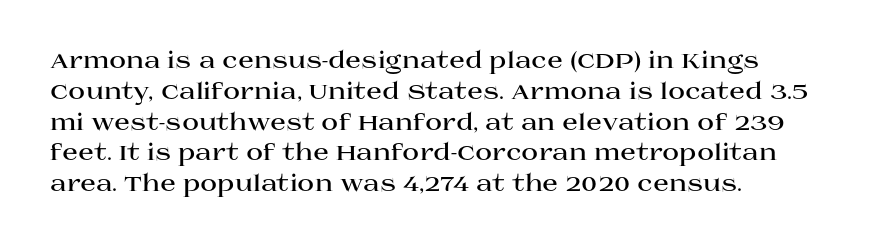
The image shows 23 px bold type, upright; set left-aligned, normal line spacing (1.34x), normal letter spacing, not underlined.
